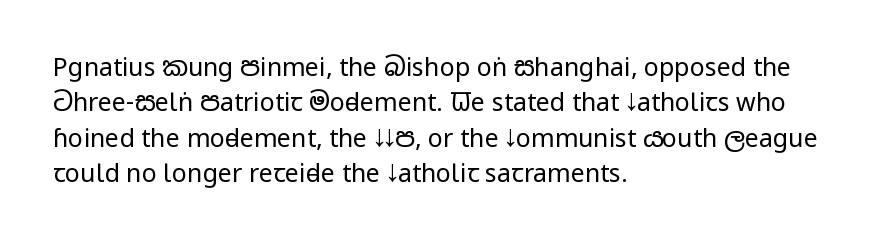
{"italic": "no", "bold": "no", "underline": "no", "align": "left", "line_spacing": "normal", "line_spacing_ratio": 1.42, "letter_spacing": "normal", "letter_spacing_em": 0.0, "glyph_px": 25}
